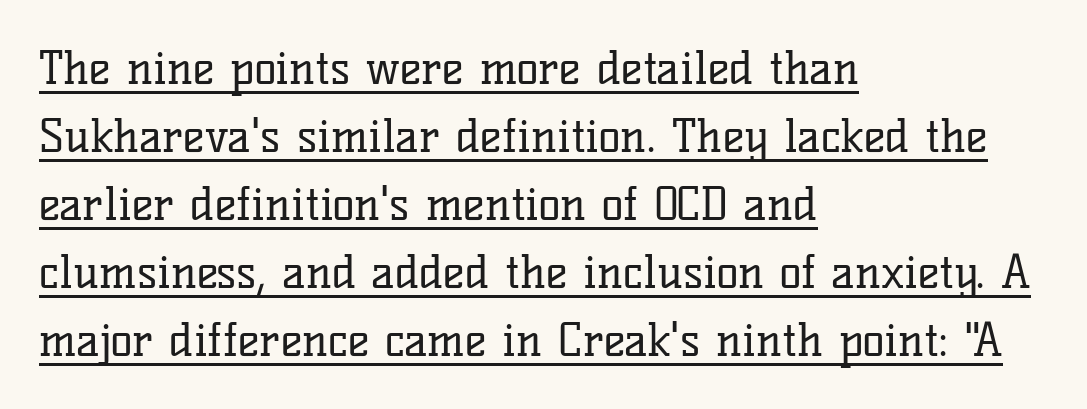
Q: Is the text bold? A: No.
Q: Is the text italic (slanted)? A: No, it is upright.
Q: Is the typeface a serif or a sans-serif typeface? A: Serif.
Q: Is the text underlined? A: Yes.
Q: How is the paragraph aligned? A: Left-aligned.
Q: Is the spacing between letters normal or unusually wide? A: Normal.
Q: Is the spacing between lines tight, normal or loose? A: Normal.
Q: Width (condensed, normal, or wide)? A: Normal.
Q: Stroke contrast? A: Low.
Q: x-height? A: Medium.
Q: Monospaced? A: No.
